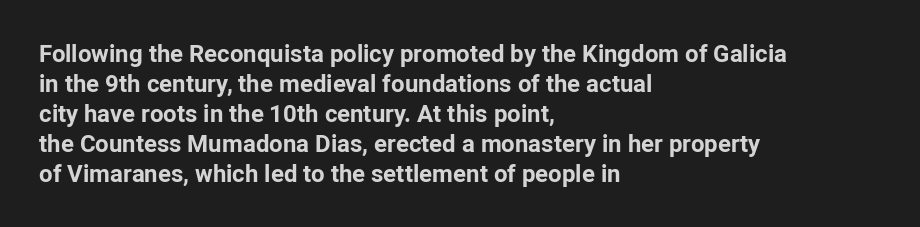
The characters look thick and weighty, a clear bold. Rows of type keep a routine distance in the vertical direction. Each word holds together tightly as a unit, with standard inter-letter gaps. Does the copy run flush right? No — it runs flush left. Beneath every word, the page is bare.
